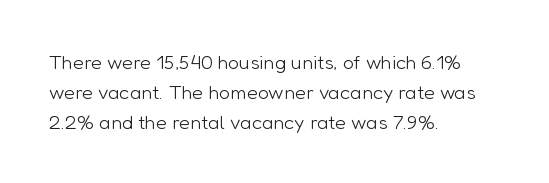
{"italic": "no", "bold": "no", "underline": "no", "align": "left", "line_spacing": "normal", "line_spacing_ratio": 1.5, "letter_spacing": "normal", "letter_spacing_em": 0.0, "glyph_px": 20}
